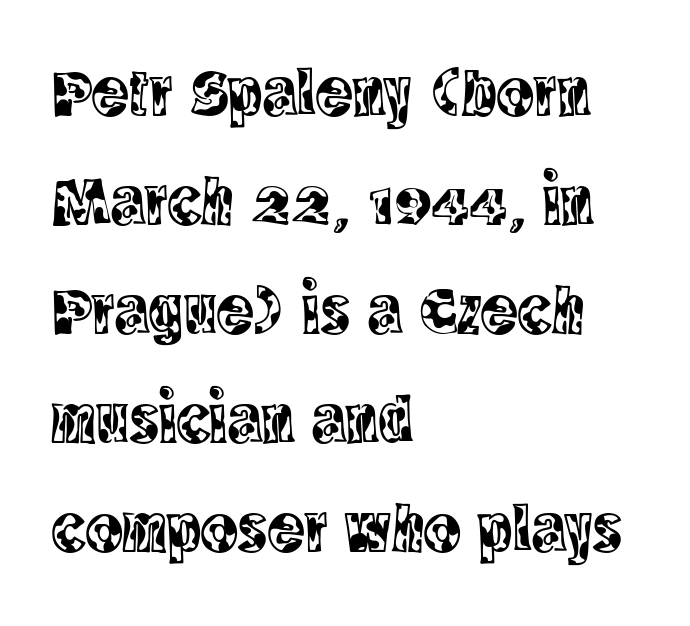
{"serif": "yes", "italic": "no", "width": "condensed", "x_height": "large", "monospaced": "no", "underline": "no", "align": "left", "line_spacing": "normal", "line_spacing_ratio": 1.58, "letter_spacing": "normal", "letter_spacing_em": 0.0, "glyph_px": 69}
